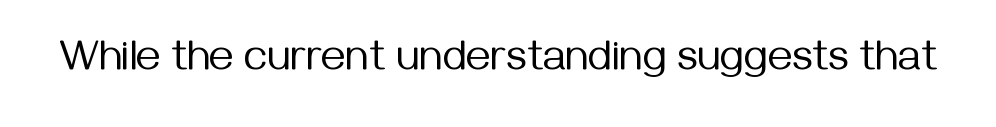
Caption: face not bold, strokes unweighted. The gap between lines stays unmarked. Are there feet on the stems? There aren't — it's a sans. The face used here is proportionally spaced, like ordinary book or web type.
